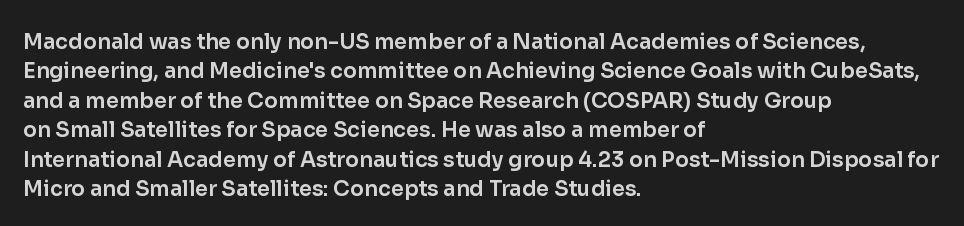
Q: Is the text italic (slanted)? A: No, it is upright.
Q: Is the text underlined? A: No.
Q: How is the paragraph aligned? A: Left-aligned.
Q: Is the spacing between letters normal or unusually wide? A: Normal.
Q: Is the spacing between lines tight, normal or loose? A: Normal.
